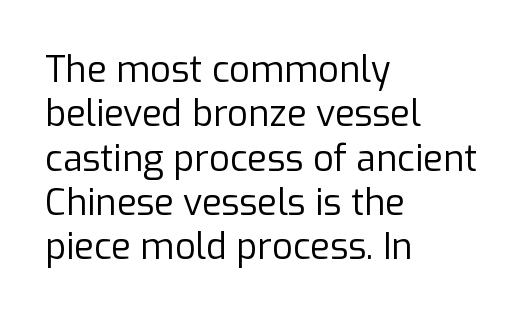
The image shows 36 px regular-weight sans-serif type, upright; set left-aligned, line spacing 1.23x, normal letter spacing, not underlined; low stroke contrast and a medium x-height.
